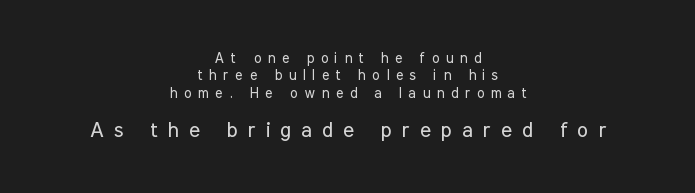
Q: Is the text bold? A: No.
Q: Is the text italic (slanted)? A: No, it is upright.
Q: Is the text underlined? A: No.
Q: How is the paragraph aligned? A: Centered.
Q: Is the spacing between letters normal or unusually wide? A: Unusually wide.
Q: Which block of text is set in a larger size, the first (top) or the second (bottom)? A: The second (bottom) one.
